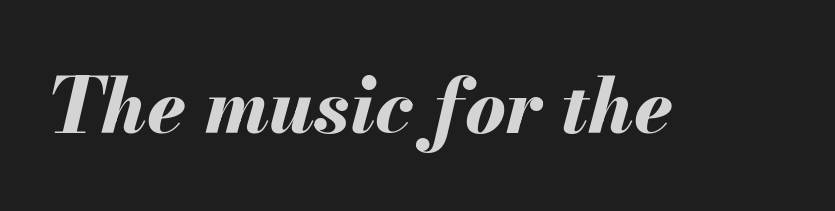
{"italic": "yes", "lean": "right", "slant_degrees": 13, "bold": "yes", "weight": "bold", "width": "normal", "stroke_contrast": "medium", "x_height": "small", "monospaced": "no", "underline": "no", "letter_spacing": "normal", "letter_spacing_em": 0.0, "glyph_px": 76}
